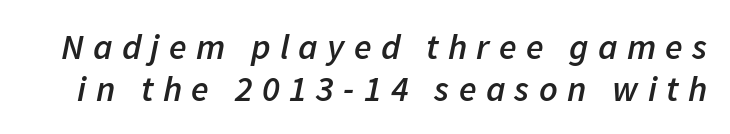
{"italic": "yes", "lean": "right", "slant_degrees": 11, "bold": "semi", "weight": "semibold", "width": "normal", "stroke_contrast": "low", "x_height": "medium", "monospaced": "no", "underline": "no", "line_spacing_ratio": 1.16, "letter_spacing": "wide", "letter_spacing_em": 0.26, "glyph_px": 36}
